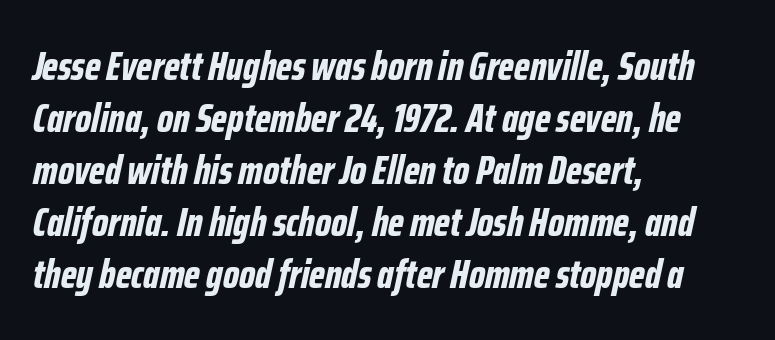
{"italic": "yes", "lean": "right", "slant_degrees": 12, "bold": "yes", "weight": "bold", "width": "condensed", "stroke_contrast": "low", "x_height": "medium", "monospaced": "no", "underline": "no", "align": "left", "line_spacing": "normal", "line_spacing_ratio": 1.27, "letter_spacing": "normal", "letter_spacing_em": 0.0, "glyph_px": 41}
